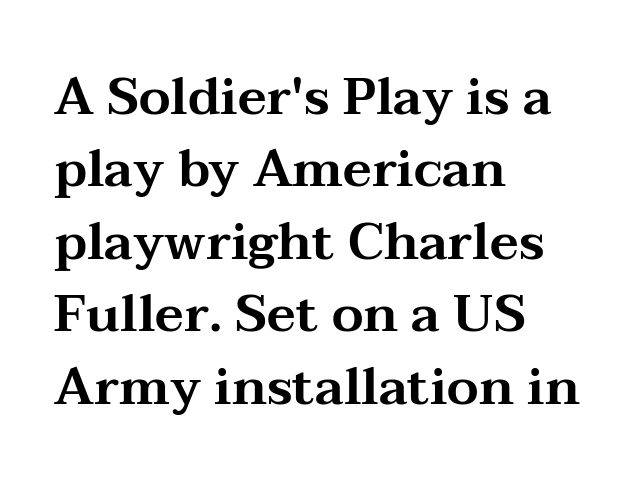
{"serif": "yes", "italic": "no", "width": "wide", "stroke_contrast": "medium", "x_height": "medium", "monospaced": "no", "underline": "no", "align": "left", "line_spacing": "normal", "line_spacing_ratio": 1.42, "letter_spacing": "normal", "letter_spacing_em": 0.0, "glyph_px": 51}
